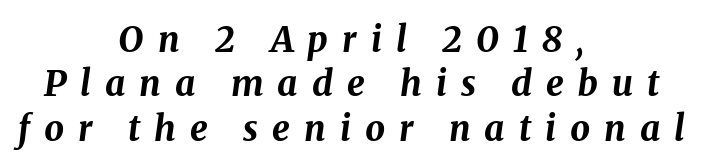
{"italic": "yes", "lean": "right", "slant_degrees": 8, "bold": "yes", "weight": "bold", "width": "normal", "stroke_contrast": "medium", "x_height": "medium", "monospaced": "no", "underline": "no", "align": "center", "line_spacing": "normal", "line_spacing_ratio": 1.27, "letter_spacing": "wide", "letter_spacing_em": 0.4, "glyph_px": 35}
